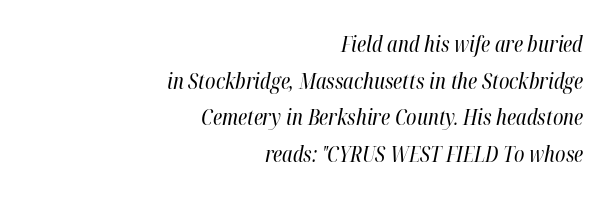
{"italic": "yes", "lean": "right", "slant_degrees": 12, "bold": "no", "underline": "no", "align": "right", "line_spacing_ratio": 1.74, "letter_spacing": "normal", "letter_spacing_em": 0.0, "glyph_px": 21}
